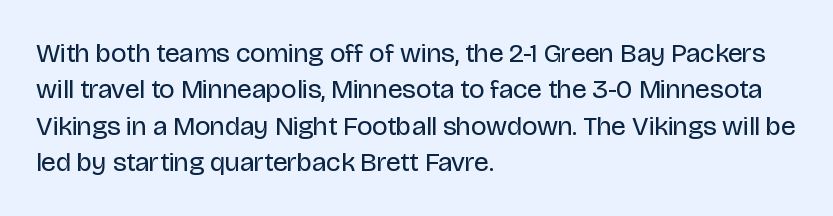
Upright lettering throughout. Reading down the column, the eye jumps a familiar distance to each next line. The typesetting does not lean heavy: it is not bold. Horizontal alignment here is leftward, the default for most running prose. The space directly below the letters is spotless. Glyph-to-glyph distance matches everyday printed text.
